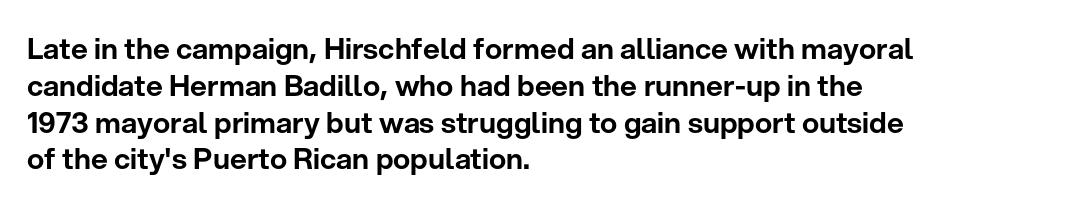
Q: Is the text italic (slanted)? A: No, it is upright.
Q: Is the typeface a serif or a sans-serif typeface? A: Sans-serif.
Q: Is the text underlined? A: No.
Q: How is the paragraph aligned? A: Left-aligned.
Q: Is the spacing between letters normal or unusually wide? A: Normal.
Q: Is the spacing between lines tight, normal or loose? A: Normal.
Q: Width (condensed, normal, or wide)? A: Normal.
Q: Stroke contrast? A: Low.
Q: x-height? A: Medium.
Q: Monospaced? A: No.
